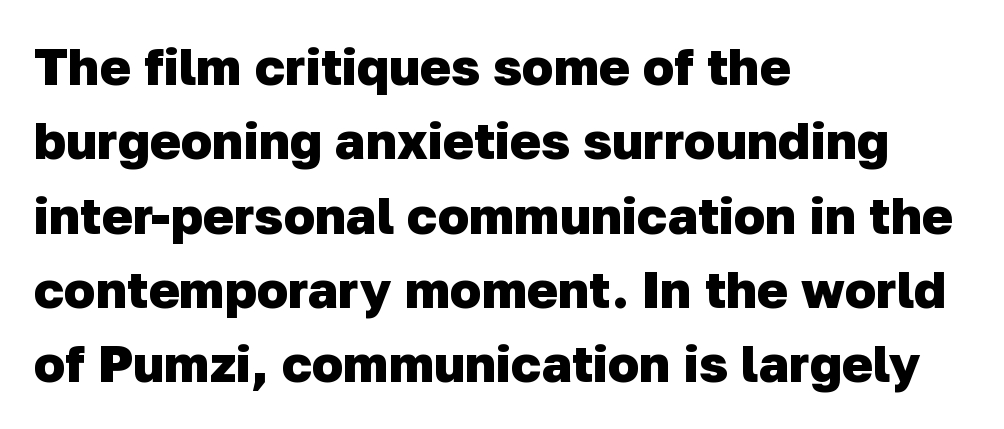
Q: Is the text bold? A: Yes.
Q: Is the typeface a serif or a sans-serif typeface? A: Sans-serif.
Q: Is the text underlined? A: No.
Q: How is the paragraph aligned? A: Left-aligned.
Q: Is the spacing between letters normal or unusually wide? A: Normal.
Q: Is the spacing between lines tight, normal or loose? A: Normal.
Q: Width (condensed, normal, or wide)? A: Normal.
Q: Stroke contrast? A: Low.
Q: x-height? A: Medium.
Q: Monospaced? A: No.
